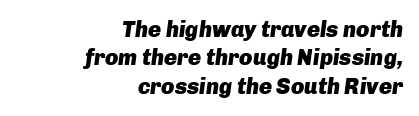
The image shows 22 px bold type, italic (leaning right); set right-aligned, normal line spacing (1.29x), normal letter spacing, not underlined.
